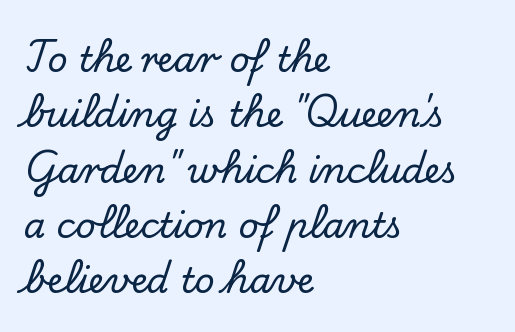
{"serif": "yes", "width": "normal", "stroke_contrast": "low", "x_height": "small", "monospaced": "no", "underline": "no", "align": "left", "line_spacing": "normal", "line_spacing_ratio": 1.58, "letter_spacing": "normal", "letter_spacing_em": 0.0, "glyph_px": 35}
